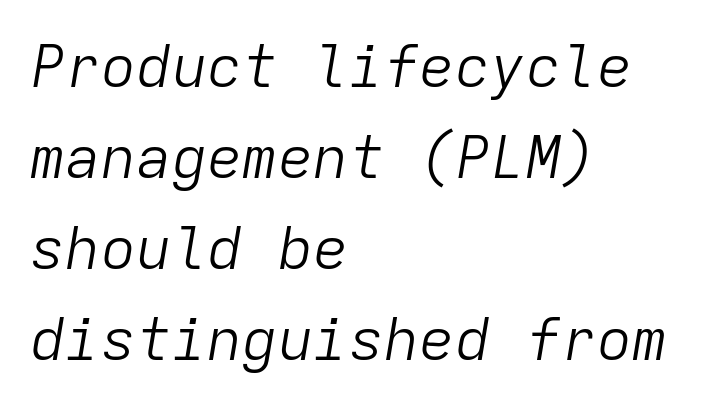
You can tell it's italic because the verticals aren't actually vertical. The letterforms sit shoulder to shoulder at normal distance. Stroke thickness stays within the range of a standard reading face or lighter. Descenders are the only things crossing below the line. Vertically, the passage feels balanced, rows spaced as you'd expect.
